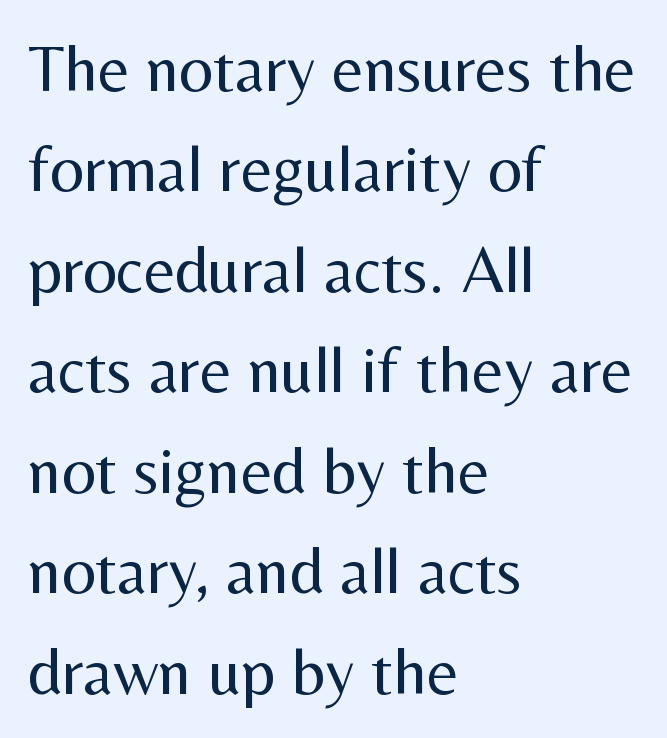
{"serif": "no", "italic": "no", "bold": "no", "weight": "regular", "width": "normal", "stroke_contrast": "medium", "x_height": "medium", "monospaced": "no", "underline": "no", "align": "left", "line_spacing": "normal", "line_spacing_ratio": 1.5, "letter_spacing": "normal", "letter_spacing_em": 0.0, "glyph_px": 67}
